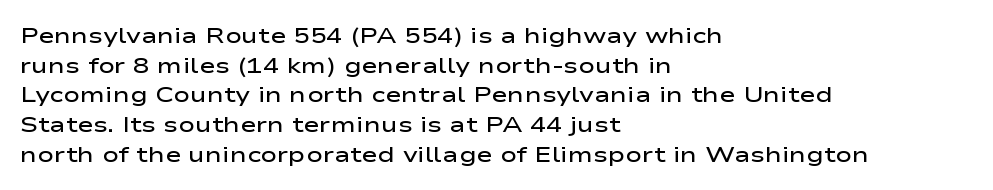
The image shows 22 px text type, upright; set left-aligned, normal line spacing (1.35x), normal letter spacing, not underlined.
